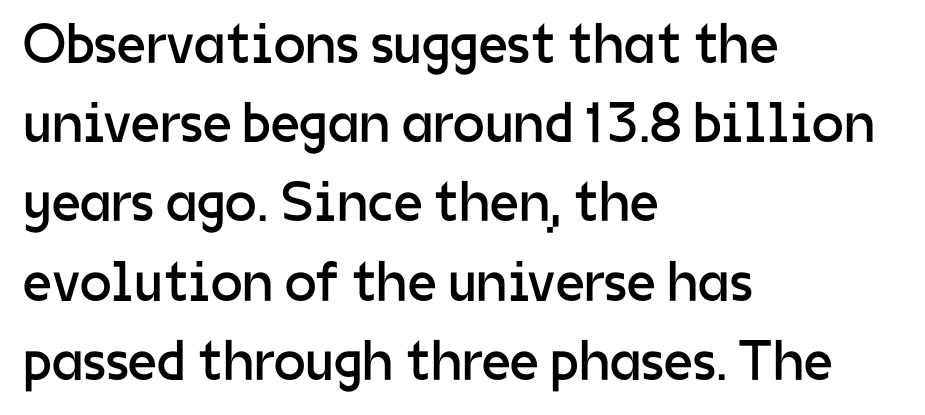
{"serif": "no", "italic": "no", "bold": "no", "weight": "regular", "width": "normal", "stroke_contrast": "low", "x_height": "medium", "monospaced": "no", "underline": "no", "align": "left", "line_spacing": "normal", "line_spacing_ratio": 1.39, "letter_spacing": "normal", "letter_spacing_em": 0.0, "glyph_px": 57}
